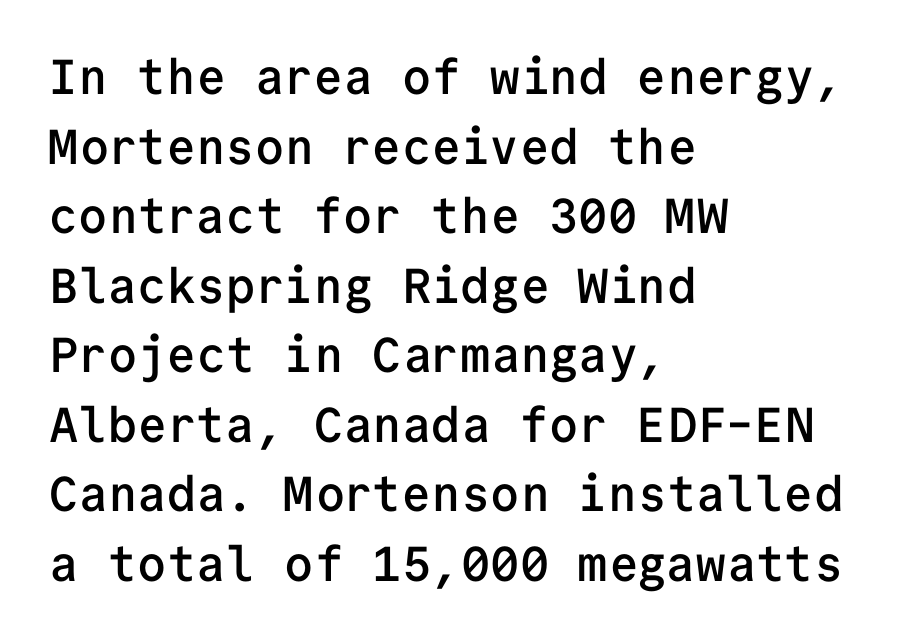
Q: Is the text bold? A: Semi-bold.
Q: Is the text italic (slanted)? A: No, it is upright.
Q: Is the typeface a serif or a sans-serif typeface? A: Sans-serif.
Q: Is the text underlined? A: No.
Q: How is the paragraph aligned? A: Left-aligned.
Q: Is the spacing between letters normal or unusually wide? A: Normal.
Q: Is the spacing between lines tight, normal or loose? A: Normal.
Q: Width (condensed, normal, or wide)? A: Normal.
Q: Stroke contrast? A: Low.
Q: x-height? A: Medium.
Q: Monospaced? A: Yes.
